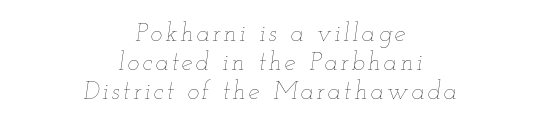
The space directly below the letters is spotless. Compared with a typical body face, this is equally light or lighter still. A student would call this center alignment; a typographer would say set centered. Italic? Definitely — the glyphs are oblique.
